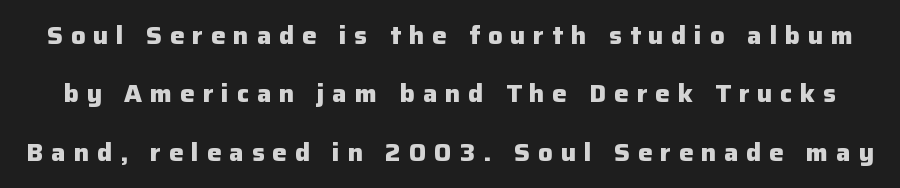
Q: Is the text bold? A: Yes.
Q: Is the text italic (slanted)? A: No, it is upright.
Q: Is the text underlined? A: No.
Q: Is the spacing between letters normal or unusually wide? A: Unusually wide.
Q: Is the spacing between lines tight, normal or loose? A: Loose.
